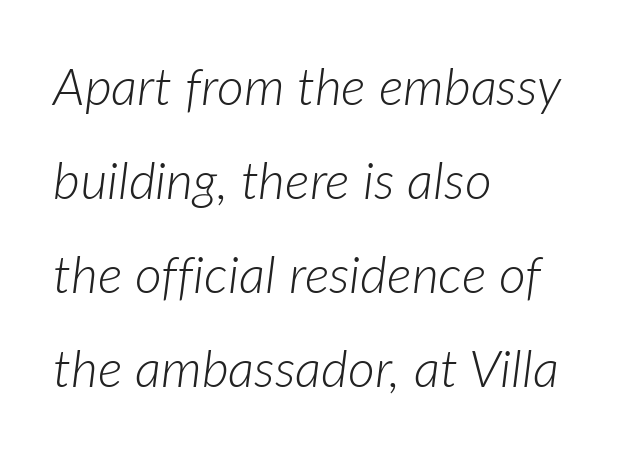
{"italic": "yes", "lean": "right", "slant_degrees": 7, "bold": "no", "weight": "light", "width": "normal", "stroke_contrast": "low", "x_height": "medium", "monospaced": "no", "underline": "no", "align": "left", "line_spacing_ratio": 1.81, "letter_spacing": "normal", "letter_spacing_em": 0.0, "glyph_px": 52}
